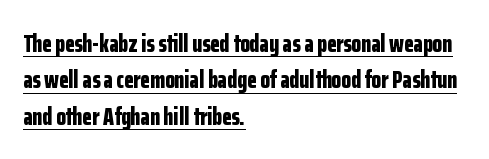
Q: Is the text bold? A: Yes.
Q: Is the text italic (slanted)? A: No, it is upright.
Q: Is the text underlined? A: Yes.
Q: How is the paragraph aligned? A: Left-aligned.
Q: Is the spacing between letters normal or unusually wide? A: Normal.
Q: Is the spacing between lines tight, normal or loose? A: Normal.
